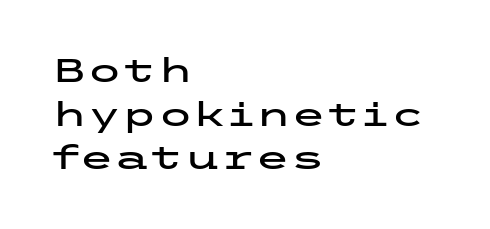
The image shows 32 px wide sans-serif type, upright; set left-aligned, normal line spacing (1.36x), normal letter spacing, not underlined; low stroke contrast and a medium x-height.
